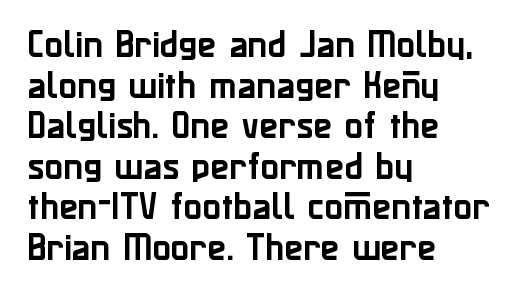
No word sits above an underline. Is there much room between lines? A standard amount, neither cramped nor airy. You could not count columns in this text — the font is proportionally spaced. Casual observation: everything's shoved over to the left.
